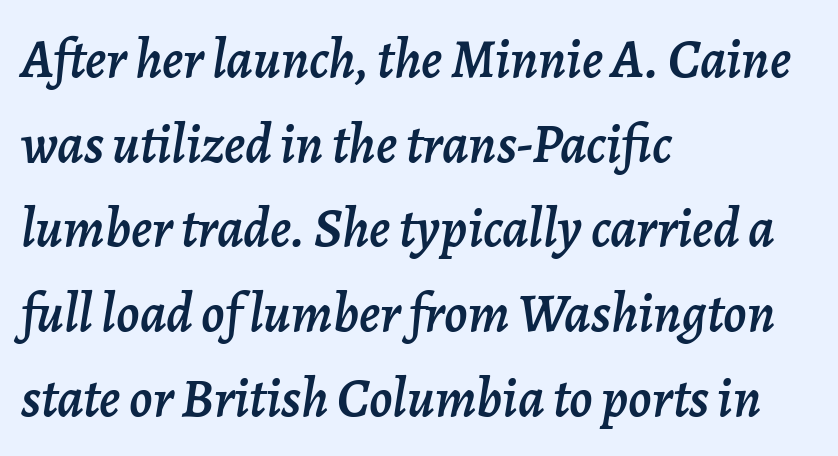
Q: Is the text italic (slanted)? A: Yes, it leans right by about 7 degrees.
Q: Is the text underlined? A: No.
Q: How is the paragraph aligned? A: Left-aligned.
Q: Is the spacing between letters normal or unusually wide? A: Normal.
Q: Is the spacing between lines tight, normal or loose? A: Normal.
Q: Width (condensed, normal, or wide)? A: Normal.
Q: Stroke contrast? A: Low.
Q: x-height? A: Medium.
Q: Monospaced? A: No.
